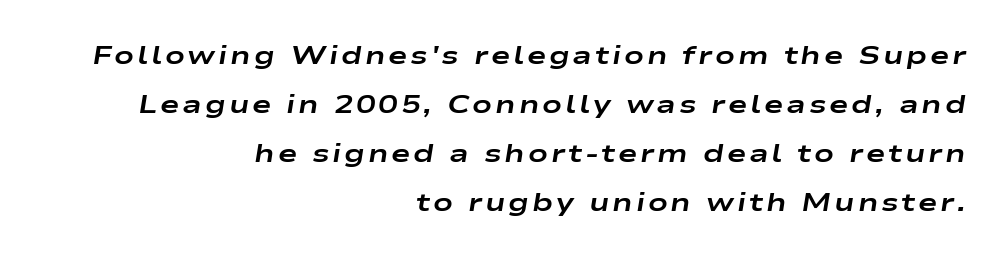
{"italic": "yes", "lean": "right", "slant_degrees": 9, "bold": "yes", "underline": "no", "align": "right", "line_spacing_ratio": 1.89, "glyph_px": 26}
